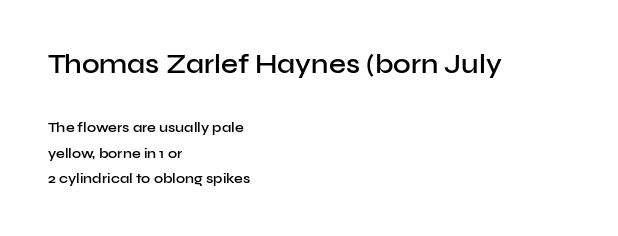
The image shows 27 px text type, upright; set left-aligned, line spacing 1.83x, normal letter spacing, not underlined; the first (top) block is 1.93x larger.
